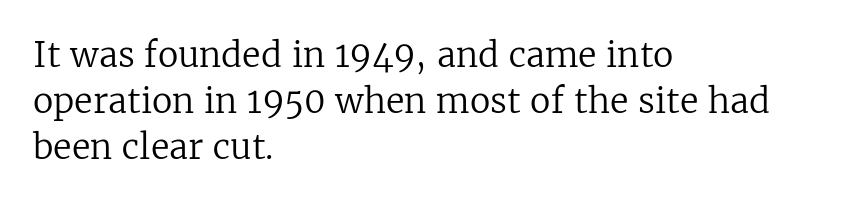
Q: Is the text bold? A: No.
Q: Is the text italic (slanted)? A: No, it is upright.
Q: Is the typeface a serif or a sans-serif typeface? A: Serif.
Q: Is the text underlined? A: No.
Q: How is the paragraph aligned? A: Left-aligned.
Q: Is the spacing between letters normal or unusually wide? A: Normal.
Q: Is the spacing between lines tight, normal or loose? A: Normal.
Q: Width (condensed, normal, or wide)? A: Normal.
Q: Stroke contrast? A: Low.
Q: x-height? A: Medium.
Q: Monospaced? A: No.
